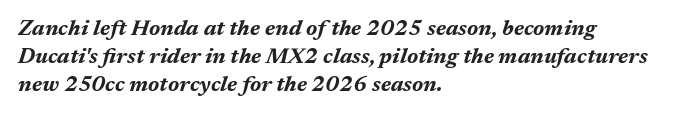
Q: Is the text bold? A: Yes.
Q: Is the text italic (slanted)? A: Yes, it leans right by about 17 degrees.
Q: Is the text underlined? A: No.
Q: How is the paragraph aligned? A: Left-aligned.
Q: Is the spacing between letters normal or unusually wide? A: Normal.
Q: Is the spacing between lines tight, normal or loose? A: Normal.
